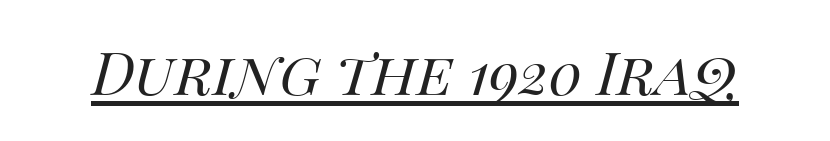
Character widths vary here, with narrow letters taking less room than wide ones. The letters sit at their default tracking, neither squeezed nor spread. In designer terms, the underline attribute is active on this setting. The typesetting does not lean heavy: it is not bold. Slant detected: the letters are inclined.
